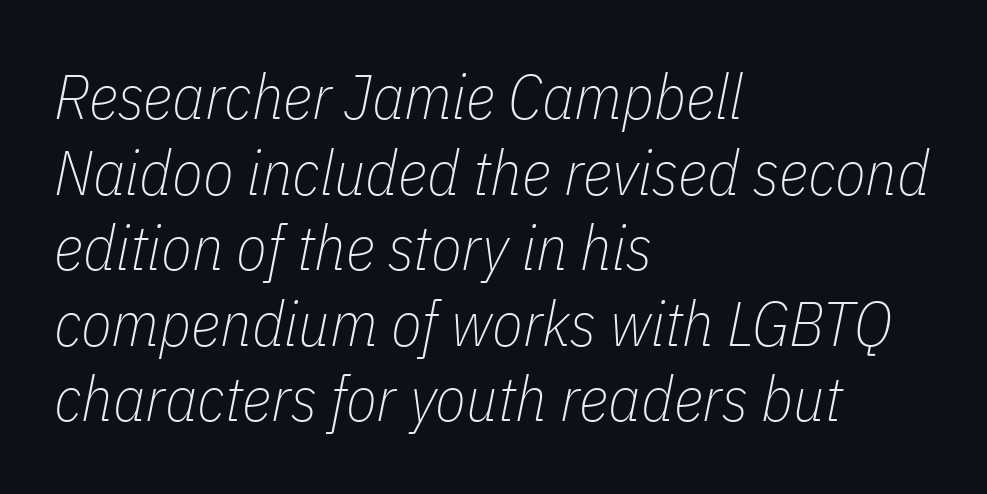
The image shows 63 px thin, condensed type, italic (leaning right); set left-aligned, line spacing 1.2x, normal letter spacing, not underlined; low stroke contrast and a medium x-height.
